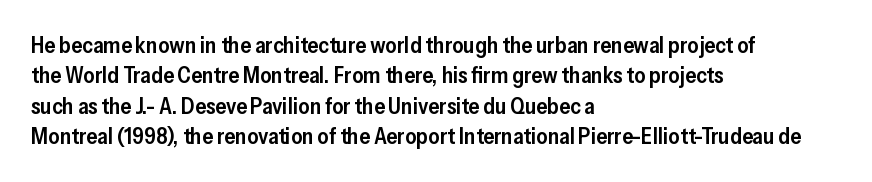
{"italic": "no", "bold": "semi", "underline": "no", "align": "left", "line_spacing": "normal", "line_spacing_ratio": 1.38, "letter_spacing": "normal", "letter_spacing_em": 0.0, "glyph_px": 22}
